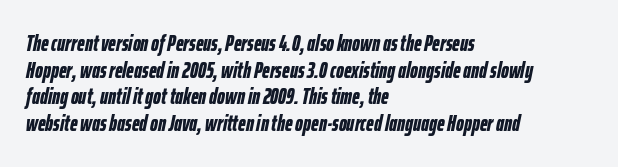
The space directly below the letters is spotless. The strokes are fattened all the way to bold. An italicized treatment has been applied to the whole sample. The rag falls on the right side of this text block. Is the letter spacing exaggerated? No — it looks like the ordinary default.
